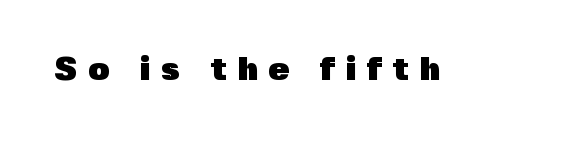
Q: Is the text bold? A: Yes.
Q: Is the text italic (slanted)? A: No, it is upright.
Q: Is the typeface a serif or a sans-serif typeface? A: Sans-serif.
Q: Is the text underlined? A: No.
Q: Is the spacing between letters normal or unusually wide? A: Unusually wide.
Q: Width (condensed, normal, or wide)? A: Normal.
Q: x-height? A: Medium.
Q: Monospaced? A: No.
